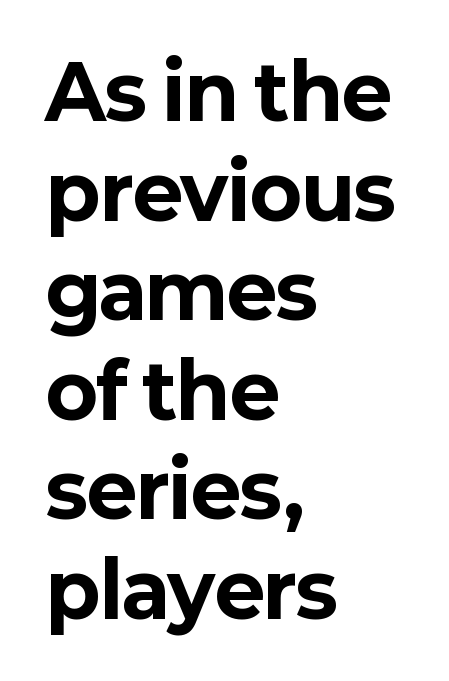
Q: Is the text bold? A: Yes.
Q: Is the text italic (slanted)? A: No, it is upright.
Q: Is the typeface a serif or a sans-serif typeface? A: Sans-serif.
Q: Is the text underlined? A: No.
Q: How is the paragraph aligned? A: Left-aligned.
Q: Is the spacing between letters normal or unusually wide? A: Normal.
Q: Is the spacing between lines tight, normal or loose? A: Normal.
Q: Width (condensed, normal, or wide)? A: Normal.
Q: Stroke contrast? A: Low.
Q: x-height? A: Medium.
Q: Monospaced? A: No.
